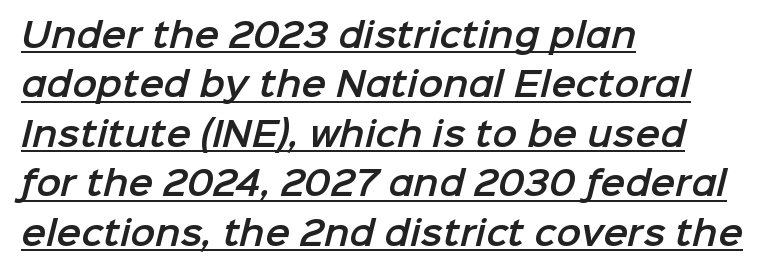
Q: Is the typeface a serif or a sans-serif typeface? A: Sans-serif.
Q: Is the text underlined? A: Yes.
Q: How is the paragraph aligned? A: Left-aligned.
Q: Is the spacing between letters normal or unusually wide? A: Normal.
Q: Is the spacing between lines tight, normal or loose? A: Normal.
Q: Width (condensed, normal, or wide)? A: Normal.
Q: Stroke contrast? A: Low.
Q: x-height? A: Medium.
Q: Monospaced? A: No.
